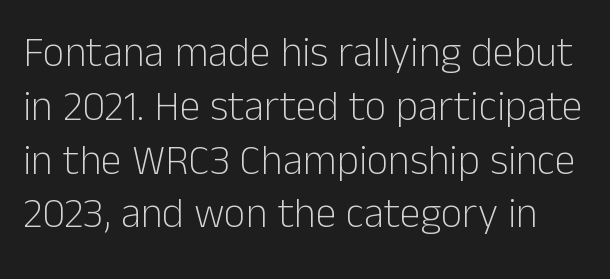
{"serif": "no", "italic": "no", "bold": "no", "weight": "light", "width": "normal", "stroke_contrast": "low", "x_height": "medium", "monospaced": "no", "underline": "no", "line_spacing": "normal", "line_spacing_ratio": 1.28, "letter_spacing": "normal", "letter_spacing_em": 0.0, "glyph_px": 42}
